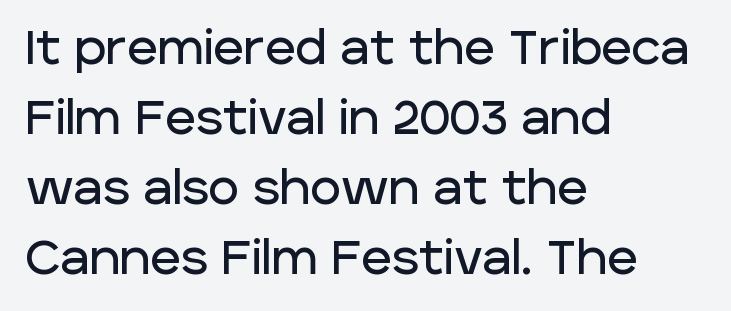
The image shows 47 px sans-serif type, upright; set left-aligned, normal line spacing (1.49x), normal letter spacing, not underlined; low stroke contrast and a large x-height.
